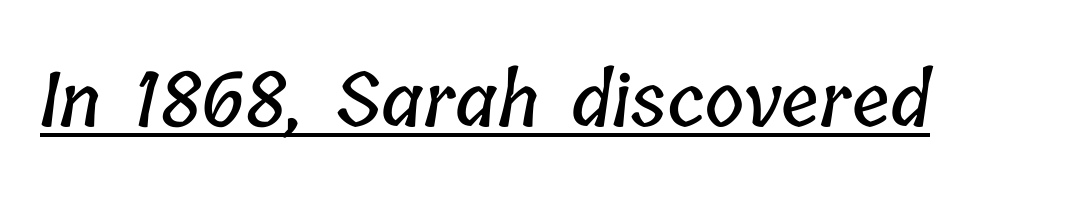
Q: Is the text underlined? A: Yes.
Q: Is the spacing between letters normal or unusually wide? A: Normal.
Q: Width (condensed, normal, or wide)? A: Condensed.
Q: Stroke contrast? A: Low.
Q: x-height? A: Medium.
Q: Monospaced? A: No.
